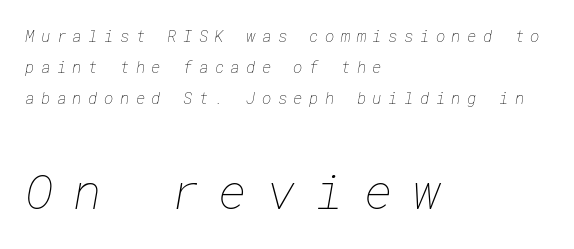
{"bold": "no", "weight": "thin", "width": "normal", "stroke_contrast": "low", "x_height": "medium", "underline": "no", "align": "left", "line_spacing": "loose", "line_spacing_ratio": 1.94, "letter_spacing": "wide", "letter_spacing_em": 0.4, "larger_block": "second", "size_ratio": 3.06, "glyph_px": 49}
